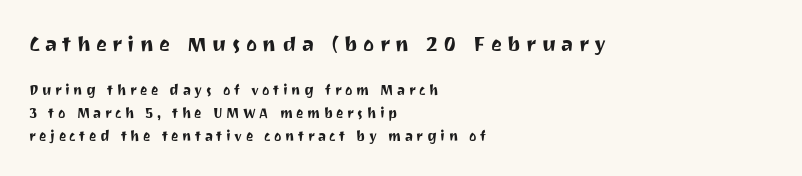
Q: Is the text italic (slanted)? A: No, it is upright.
Q: Is the text underlined? A: No.
Q: How is the paragraph aligned? A: Left-aligned.
Q: Is the spacing between letters normal or unusually wide? A: Unusually wide.
Q: Is the spacing between lines tight, normal or loose? A: Normal.
Q: Which block of text is set in a larger size, the first (top) or the second (bottom)? A: The first (top) one.
